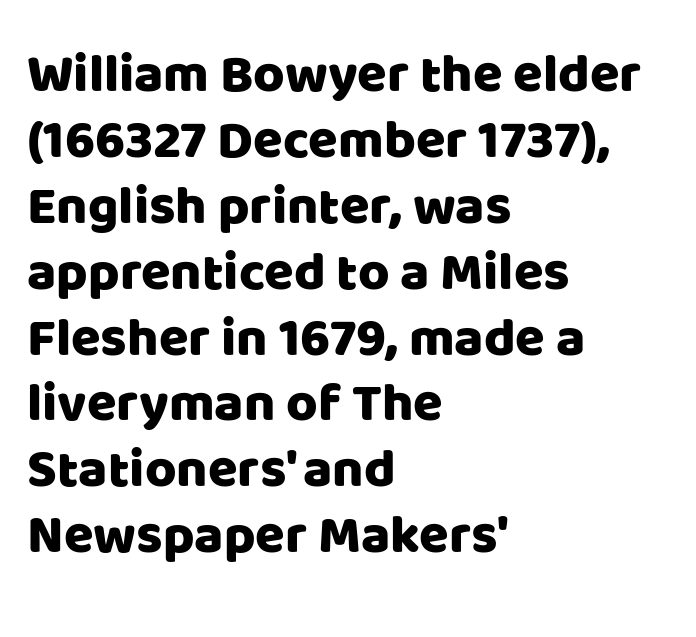
{"serif": "no", "italic": "no", "width": "normal", "stroke_contrast": "low", "x_height": "large", "monospaced": "no", "underline": "no", "align": "left", "line_spacing_ratio": 1.22, "letter_spacing": "normal", "letter_spacing_em": 0.0, "glyph_px": 54}
